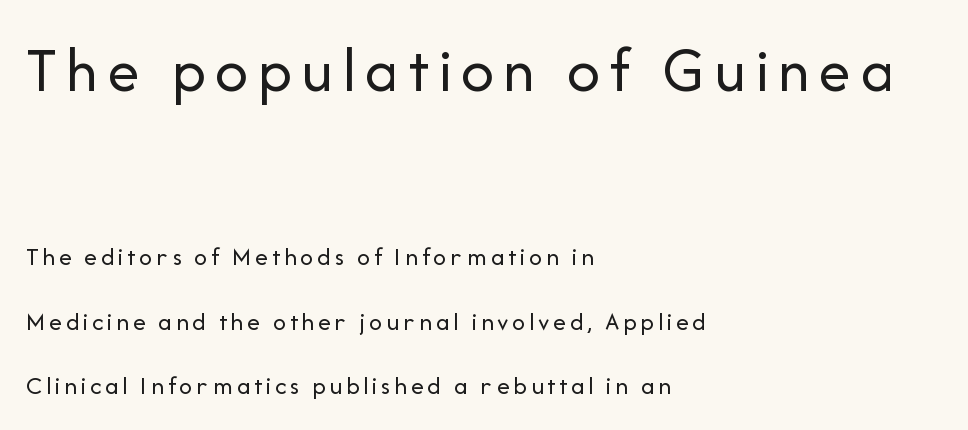
The image shows 65 px regular-weight sans-serif type, upright; set left-aligned, loose line spacing (2.48x), not underlined; the first (top) block is 2.5x larger; low stroke contrast and a medium x-height.
